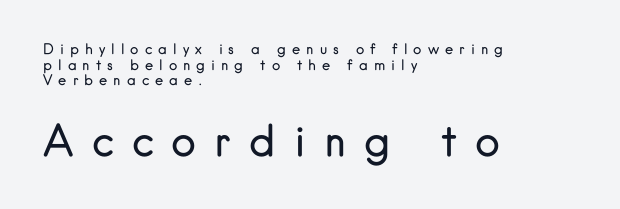
The image shows 42 px regular-weight sans-serif type, upright; set left-aligned, tight line spacing (1.12x), unusually wide letter spacing (+0.43 em), not underlined; the second (bottom) block is 3.0x larger; low stroke contrast and a small x-height.
